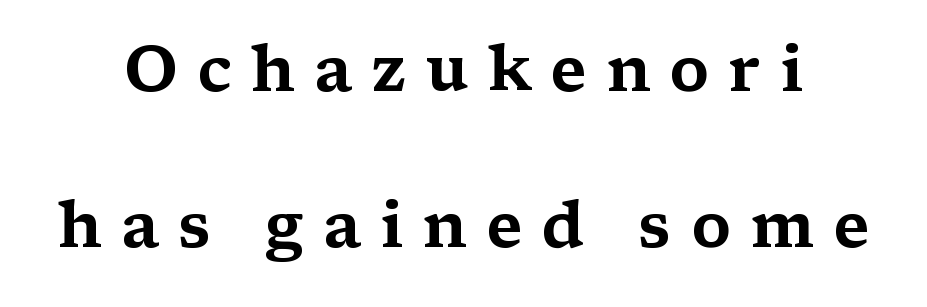
The image shows 64 px wide serif type, upright; set loose line spacing (2.43x), unusually wide letter spacing (+0.3 em), not underlined; medium stroke contrast and a medium x-height.
